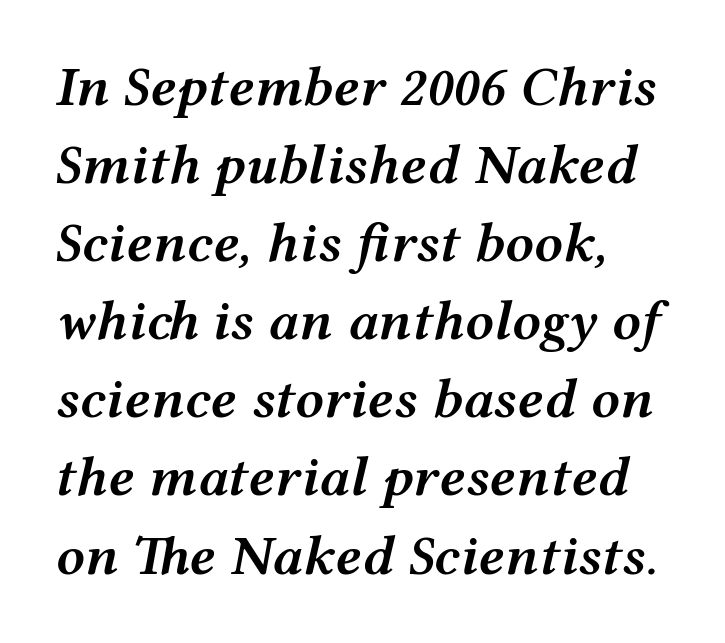
The image shows 57 px semibold, wide type, italic (leaning right); set left-aligned, normal line spacing (1.37x), normal letter spacing, not underlined; medium stroke contrast and a medium x-height.
